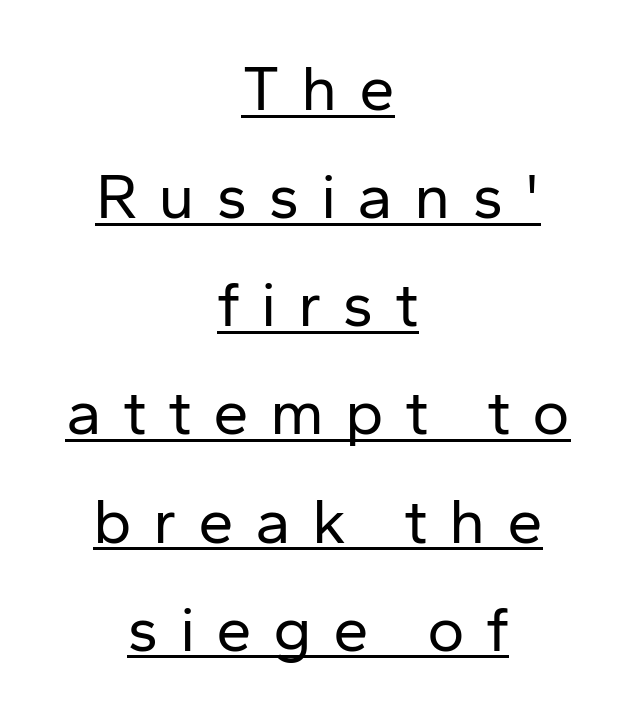
Q: Is the text bold? A: No.
Q: Is the text italic (slanted)? A: No, it is upright.
Q: Is the typeface a serif or a sans-serif typeface? A: Sans-serif.
Q: Is the text underlined? A: Yes.
Q: How is the paragraph aligned? A: Centered.
Q: Is the spacing between letters normal or unusually wide? A: Unusually wide.
Q: Is the spacing between lines tight, normal or loose? A: Normal.
Q: Width (condensed, normal, or wide)? A: Normal.
Q: Stroke contrast? A: Low.
Q: x-height? A: Medium.
Q: Monospaced? A: No.
